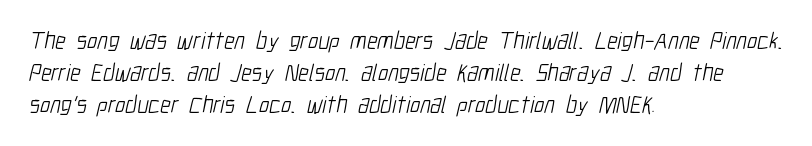
Interline gaps are of average width in this sample. Any mark beneath the type? The region is blank. Visually the block forms a straight wall on the left and a jagged coastline on the right. No heavy texture on the line: the type isn't bold.
